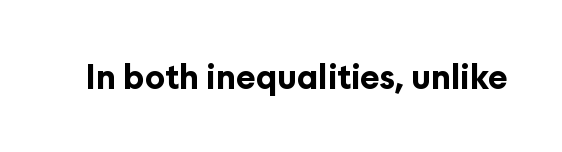
Q: Is the text bold? A: Yes.
Q: Is the text italic (slanted)? A: No, it is upright.
Q: Is the typeface a serif or a sans-serif typeface? A: Sans-serif.
Q: Is the text underlined? A: No.
Q: Is the spacing between letters normal or unusually wide? A: Normal.
Q: Width (condensed, normal, or wide)? A: Normal.
Q: Stroke contrast? A: Low.
Q: x-height? A: Medium.
Q: Monospaced? A: No.
